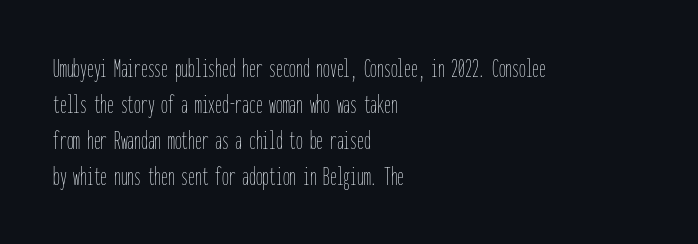
{"italic": "no", "bold": "no", "underline": "no", "align": "left", "line_spacing": "normal", "line_spacing_ratio": 1.33, "letter_spacing": "normal", "letter_spacing_em": 0.0, "glyph_px": 27}
